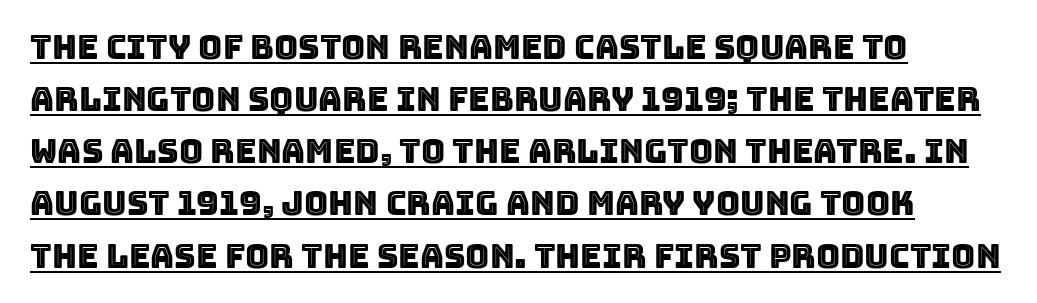
{"italic": "no", "width": "normal", "x_height": "large", "monospaced": "no", "underline": "yes", "align": "left", "line_spacing": "normal", "line_spacing_ratio": 1.58, "letter_spacing": "normal", "letter_spacing_em": 0.0, "glyph_px": 33}
